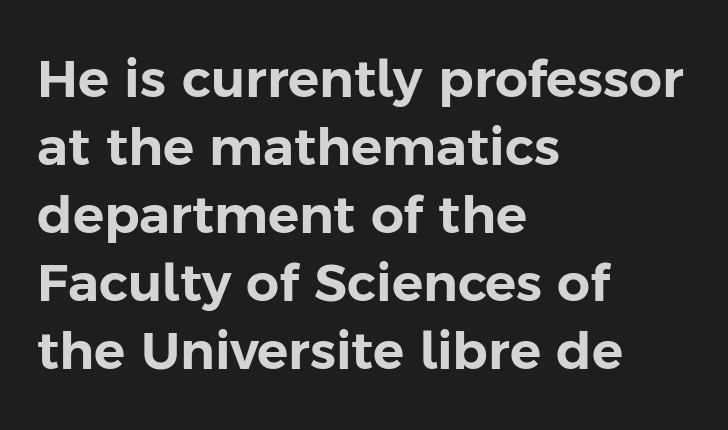
Look at the tracking — it's just the regular setting, nothing added. The face used here is a sans, in the tradition of grotesques and geometrics. Has an underline been added? It has not. Is this a fixed-width face? No — the glyphs have proportional, varying widths. Characters remain perfectly vertical along every line. Line beginnings align vertically; line endings do not.
